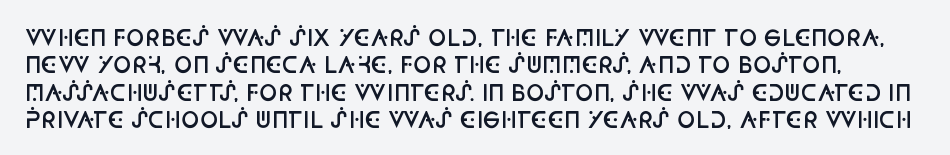
The image shows 22 px text type, upright; set line spacing 1.24x, normal letter spacing, not underlined.
